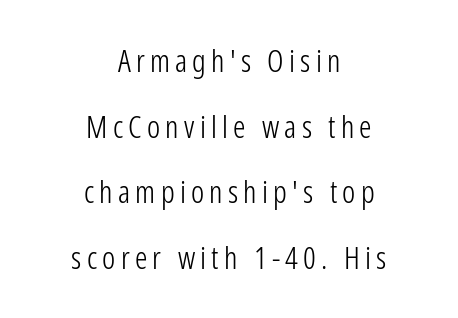
Q: Is the text bold? A: No.
Q: Is the text italic (slanted)? A: No, it is upright.
Q: Is the typeface a serif or a sans-serif typeface? A: Sans-serif.
Q: Is the text underlined? A: No.
Q: How is the paragraph aligned? A: Centered.
Q: Is the spacing between lines tight, normal or loose? A: Loose.
Q: Width (condensed, normal, or wide)? A: Condensed.
Q: Stroke contrast? A: Low.
Q: x-height? A: Medium.
Q: Monospaced? A: No.
